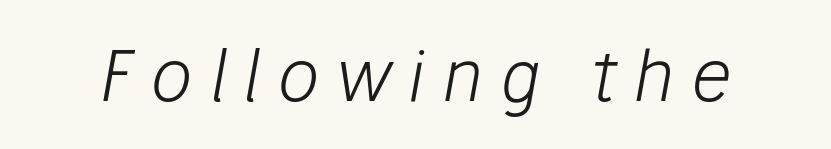
Each stroke keeps to a modest, everyday thickness or less. The glyphs look as if they've been sheared to an angle. Only glyphs here, with clear space below each row. Compared with typical body copy, the letter spacing here is much looser. Think of a printed novel: that variable character pitch is what you see here.
